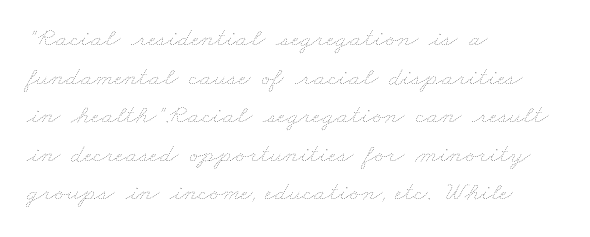
Q: Is the text bold? A: No.
Q: Is the text underlined? A: No.
Q: How is the paragraph aligned? A: Left-aligned.
Q: Is the spacing between letters normal or unusually wide? A: Normal.
Q: Is the spacing between lines tight, normal or loose? A: Normal.
